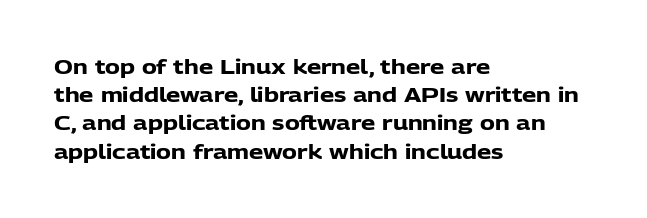
{"italic": "no", "bold": "yes", "underline": "no", "align": "left", "line_spacing": "normal", "line_spacing_ratio": 1.41, "letter_spacing": "normal", "letter_spacing_em": 0.0, "glyph_px": 20}
